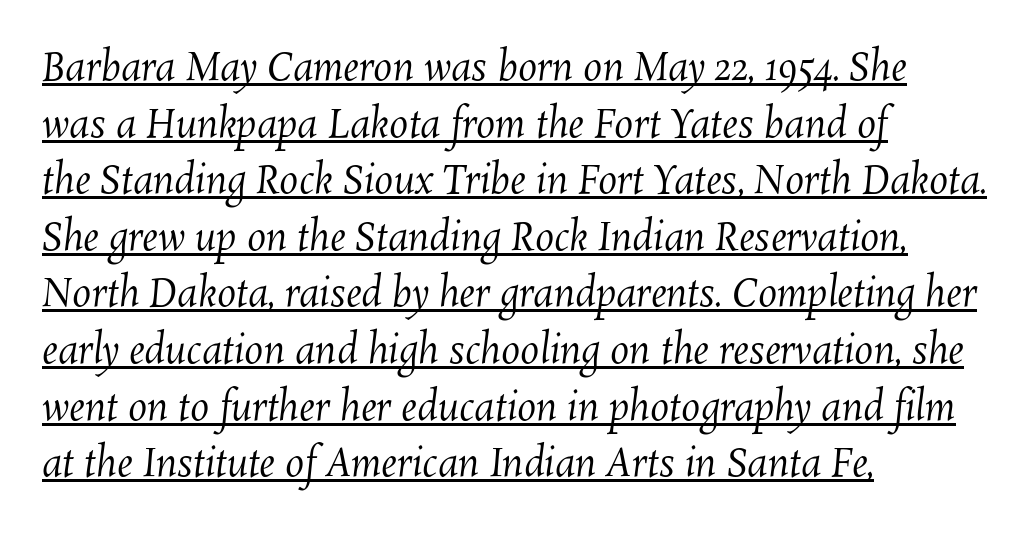
The image shows 38 px regular-weight type; set left-aligned, normal line spacing (1.49x), normal letter spacing, underlined; medium stroke contrast and a medium x-height.
